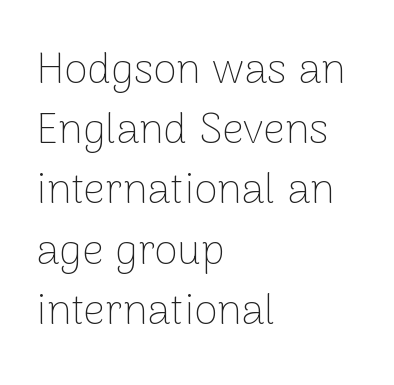
Regarding leading, the lines here are spaced in the standard way. The rendering anchors every line to the left-hand side. This sample uses an upright cut, with every glyph sitting square on the baseline. No feet cap the strokes, marking this as sans-serif type. The letters advance in unequal steps, a hallmark of proportional type.
